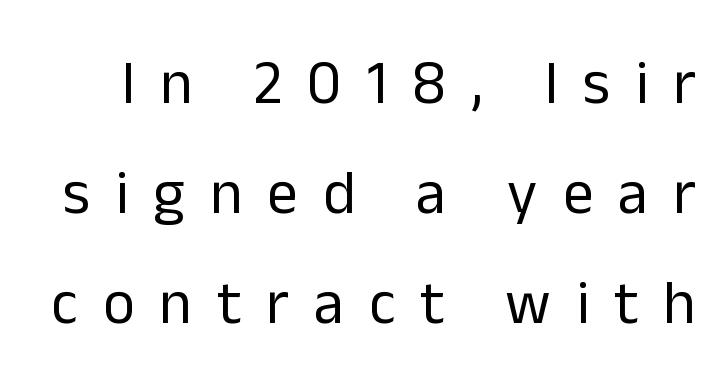
{"serif": "no", "italic": "no", "bold": "no", "weight": "regular", "width": "normal", "stroke_contrast": "low", "x_height": "medium", "monospaced": "no", "underline": "no", "line_spacing_ratio": 1.8, "letter_spacing": "wide", "letter_spacing_em": 0.41, "glyph_px": 61}
